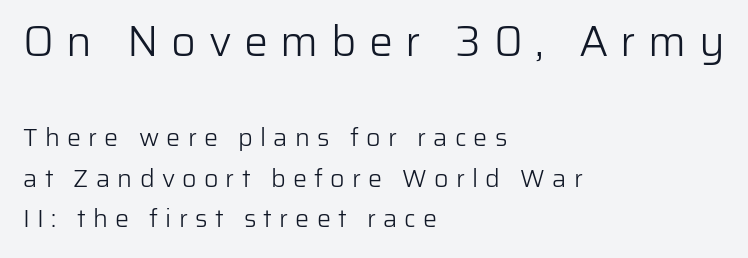
{"serif": "no", "italic": "no", "bold": "no", "weight": "light", "width": "normal", "stroke_contrast": "low", "x_height": "medium", "monospaced": "no", "underline": "no", "align": "left", "line_spacing": "normal", "line_spacing_ratio": 1.62, "letter_spacing": "wide", "letter_spacing_em": 0.29, "larger_block": "first", "size_ratio": 1.72, "glyph_px": 43}
